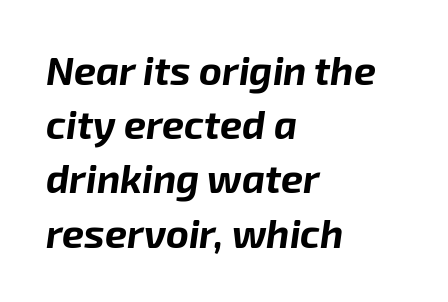
The image shows 39 px bold type, italic (leaning right); set left-aligned, normal line spacing (1.39x), normal letter spacing, not underlined; low stroke contrast and a medium x-height.
